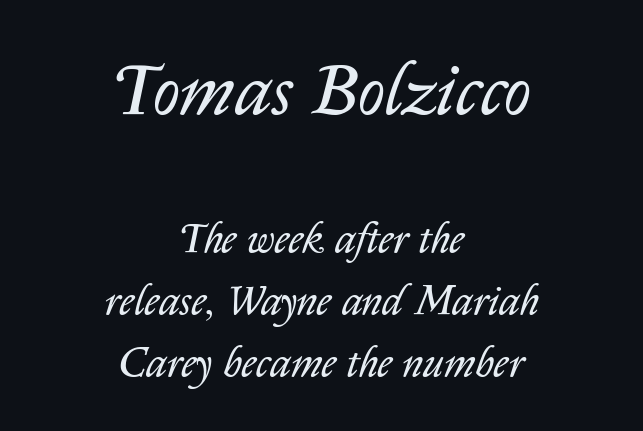
{"italic": "yes", "lean": "right", "slant_degrees": 14, "bold": "no", "weight": "regular", "width": "normal", "stroke_contrast": "low", "x_height": "medium", "monospaced": "no", "underline": "no", "align": "center", "line_spacing": "normal", "line_spacing_ratio": 1.48, "letter_spacing": "normal", "letter_spacing_em": 0.0, "larger_block": "first", "size_ratio": 1.76, "glyph_px": 74}
